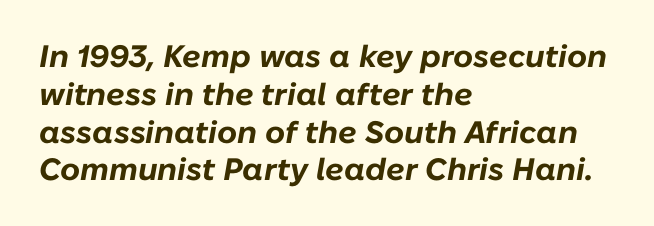
Check under the words: just untouched page. Quick note: italic. The rendering uses a bold face; every stroke is thick and dark. Inter-character spacing is left at the font's built-in metrics. A student would call this left alignment; a typographer would say flush left, rag right.
